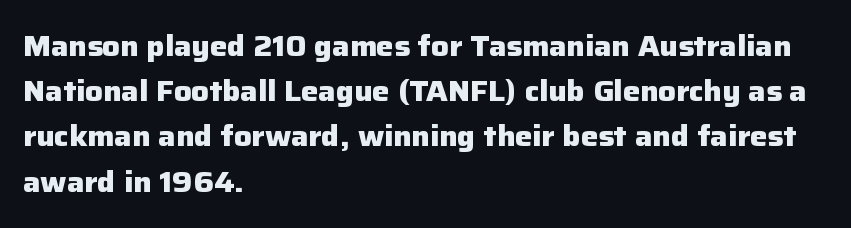
The image shows 29 px heavy sans-serif type, upright; set left-aligned, normal line spacing (1.56x), normal letter spacing, not underlined; low stroke contrast and a medium x-height.
